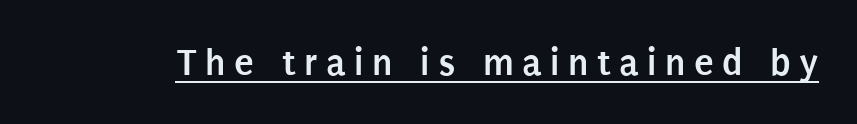
The image shows 40 px semibold, condensed sans-serif type, upright; set unusually wide letter spacing (+0.21 em), underlined; low stroke contrast and a large x-height.
